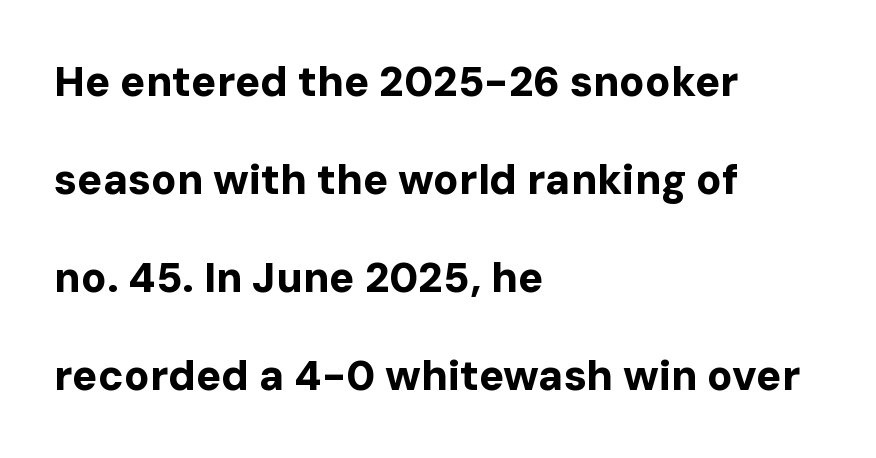
Q: Is the text bold? A: Yes.
Q: Is the text italic (slanted)? A: No, it is upright.
Q: Is the typeface a serif or a sans-serif typeface? A: Sans-serif.
Q: Is the text underlined? A: No.
Q: How is the paragraph aligned? A: Left-aligned.
Q: Is the spacing between letters normal or unusually wide? A: Normal.
Q: Is the spacing between lines tight, normal or loose? A: Loose.
Q: Width (condensed, normal, or wide)? A: Normal.
Q: Stroke contrast? A: Low.
Q: x-height? A: Medium.
Q: Monospaced? A: No.
